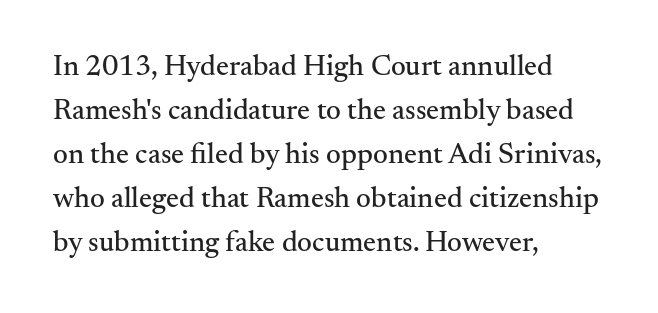
The image shows 29 px serif type, upright; set left-aligned, normal line spacing (1.52x), normal letter spacing, not underlined; medium stroke contrast and a small x-height.
